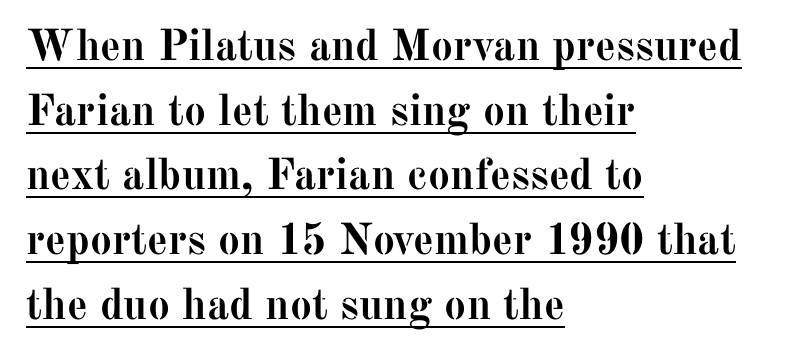
The image shows 44 px semibold serif type, upright; set left-aligned, normal line spacing (1.47x), normal letter spacing, underlined; medium stroke contrast and a medium x-height.
